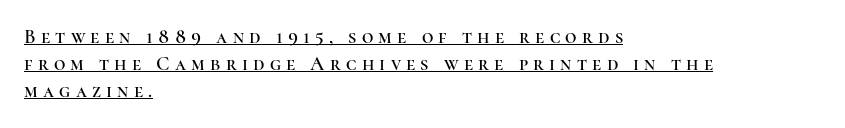
Q: Is the text italic (slanted)? A: No, it is upright.
Q: Is the text underlined? A: Yes.
Q: How is the paragraph aligned? A: Left-aligned.
Q: Is the spacing between letters normal or unusually wide? A: Unusually wide.
Q: Is the spacing between lines tight, normal or loose? A: Normal.
